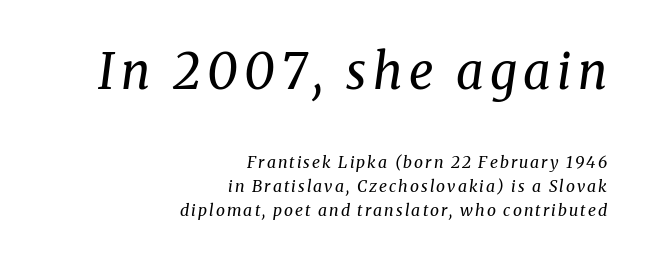
Q: Is the text bold? A: No.
Q: Is the text italic (slanted)? A: Yes, it leans right by about 8 degrees.
Q: Is the typeface a serif or a sans-serif typeface? A: Serif.
Q: Is the text underlined? A: No.
Q: How is the paragraph aligned? A: Right-aligned.
Q: Is the spacing between lines tight, normal or loose? A: Normal.
Q: Which block of text is set in a larger size, the first (top) or the second (bottom)? A: The first (top) one.
Q: Width (condensed, normal, or wide)? A: Normal.
Q: Stroke contrast? A: Medium.
Q: x-height? A: Medium.
Q: Monospaced? A: No.
